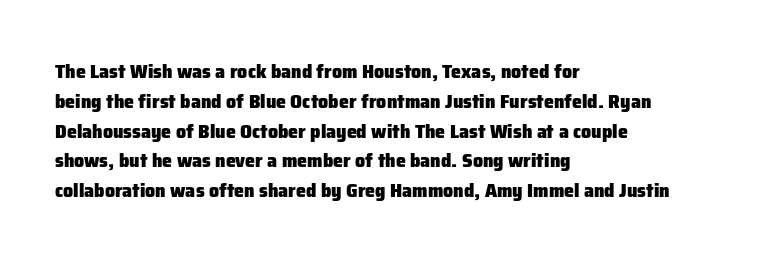
Q: Is the text bold? A: Yes.
Q: Is the text italic (slanted)? A: No, it is upright.
Q: Is the text underlined? A: No.
Q: How is the paragraph aligned? A: Left-aligned.
Q: Is the spacing between letters normal or unusually wide? A: Normal.
Q: Is the spacing between lines tight, normal or loose? A: Normal.
